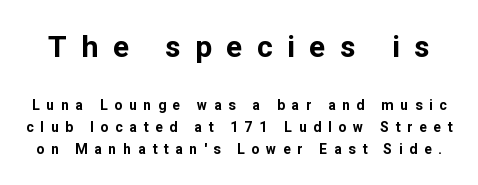
The image shows 30 px bold sans-serif type, upright; set normal line spacing (1.55x), unusually wide letter spacing (+0.48 em), not underlined; the first (top) block is 2.14x larger; low stroke contrast and a medium x-height.
